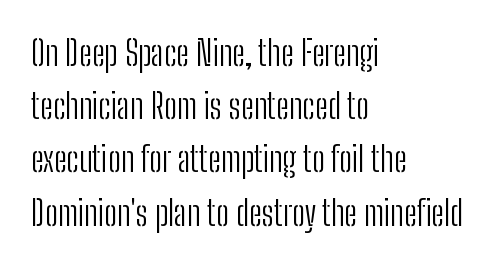
Q: Is the text bold? A: No.
Q: Is the text italic (slanted)? A: No, it is upright.
Q: Is the typeface a serif or a sans-serif typeface? A: Sans-serif.
Q: Is the text underlined? A: No.
Q: How is the paragraph aligned? A: Left-aligned.
Q: Is the spacing between letters normal or unusually wide? A: Normal.
Q: Is the spacing between lines tight, normal or loose? A: Normal.
Q: Width (condensed, normal, or wide)? A: Condensed.
Q: Stroke contrast? A: Low.
Q: x-height? A: Medium.
Q: Monospaced? A: No.
